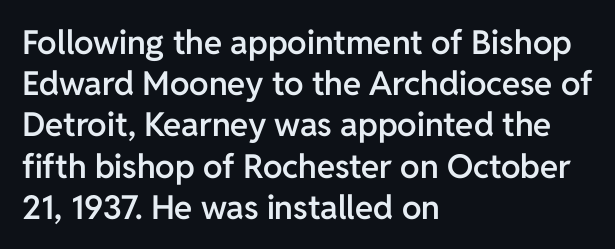
{"serif": "no", "italic": "no", "bold": "semi", "weight": "semibold", "width": "normal", "stroke_contrast": "low", "x_height": "medium", "monospaced": "no", "underline": "no", "align": "left", "line_spacing": "normal", "line_spacing_ratio": 1.25, "letter_spacing": "normal", "letter_spacing_em": 0.0, "glyph_px": 33}
